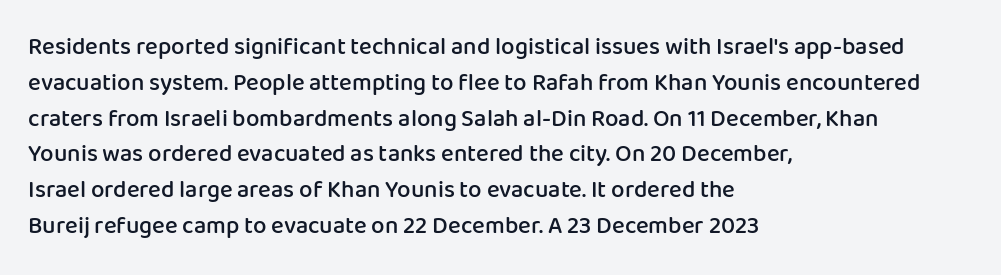
Does extra space separate the letters? No, they use regular spacing. Typographic density is moderately raised because the face is semibold. Do the letters lean? They stand straight. Each line starts at the same left margin while the right side varies. The line-height multiplier appears to be the usual default. Any mark beneath the type? The region is blank.
